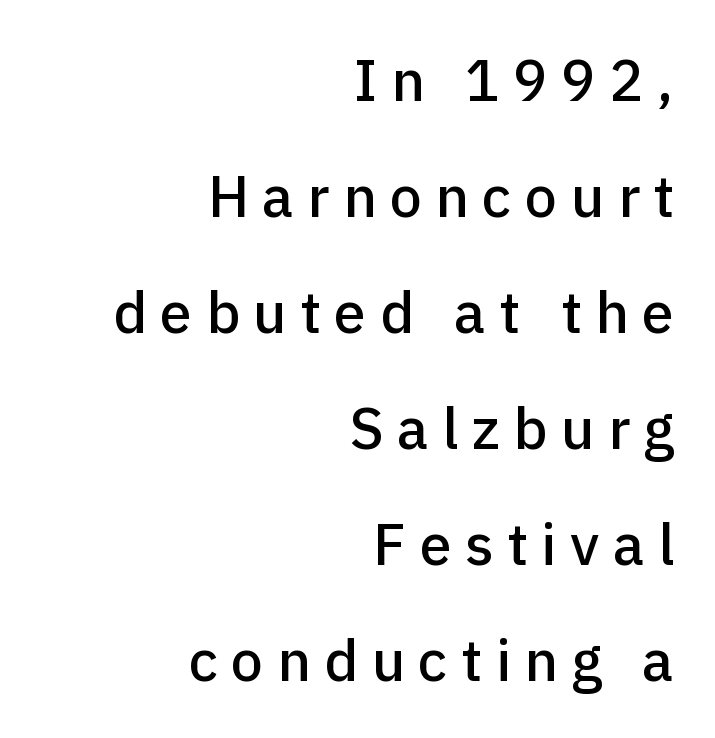
{"serif": "no", "italic": "no", "width": "normal", "stroke_contrast": "low", "x_height": "medium", "monospaced": "no", "underline": "no", "align": "right", "line_spacing": "loose", "line_spacing_ratio": 2.0, "letter_spacing": "wide", "letter_spacing_em": 0.23, "glyph_px": 58}
